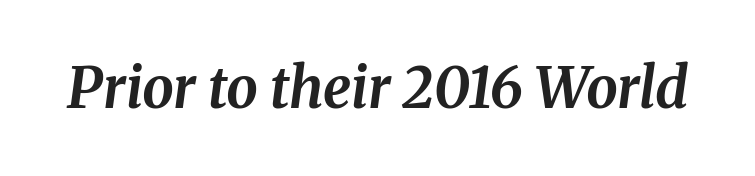
Q: Is the text bold? A: Yes.
Q: Is the text italic (slanted)? A: Yes, it leans right by about 8 degrees.
Q: Is the text underlined? A: No.
Q: Is the spacing between letters normal or unusually wide? A: Normal.
Q: Width (condensed, normal, or wide)? A: Normal.
Q: Stroke contrast? A: Medium.
Q: x-height? A: Medium.
Q: Monospaced? A: No.
